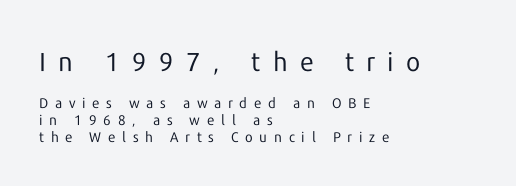
Q: Is the text bold? A: No.
Q: Is the text italic (slanted)? A: No, it is upright.
Q: Is the text underlined? A: No.
Q: How is the paragraph aligned? A: Left-aligned.
Q: Is the spacing between letters normal or unusually wide? A: Unusually wide.
Q: Which block of text is set in a larger size, the first (top) or the second (bottom)? A: The first (top) one.
